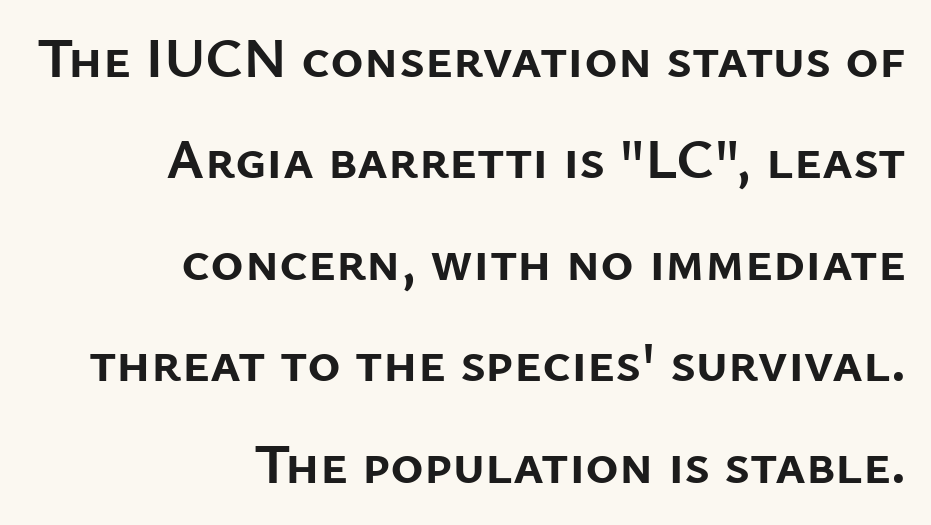
The image shows 57 px semibold sans-serif type, upright; set right-aligned, line spacing 1.78x, normal letter spacing, not underlined; low stroke contrast and a medium x-height.
